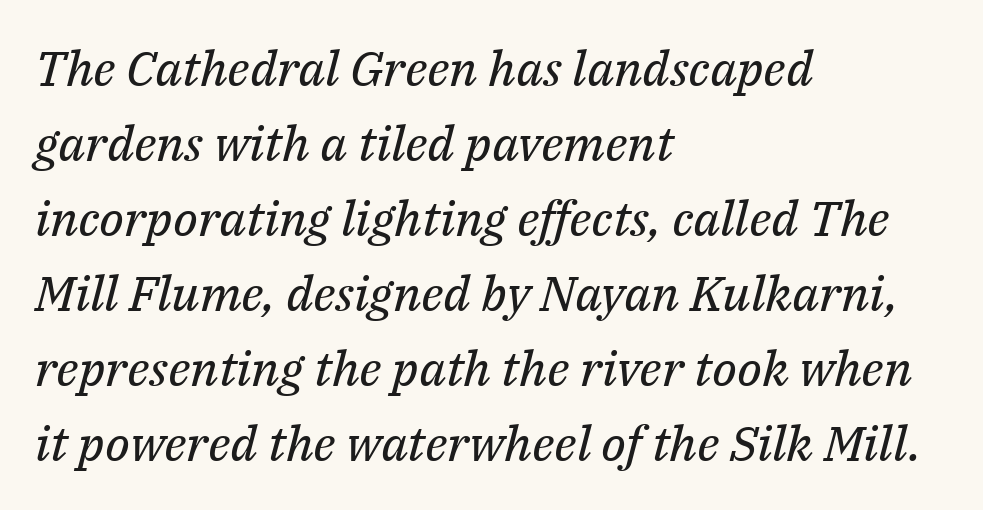
The image shows 49 px regular-weight serif type, italic (leaning right); set left-aligned, normal line spacing (1.53x), normal letter spacing, not underlined; medium stroke contrast and a medium x-height.
